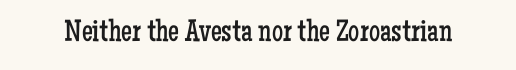
The image shows 31 px regular-weight, condensed serif type, upright; set normal letter spacing, not underlined; low stroke contrast and a medium x-height.
